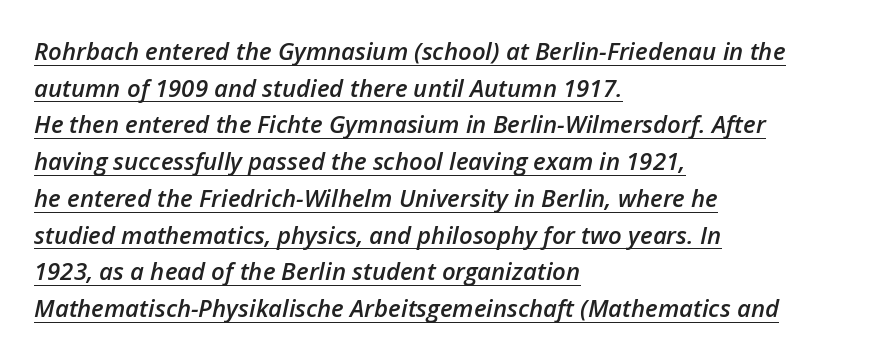
In terms of leading, this rendering sits right in the middle. Would a proofreader flag this as italicized? Yes. What stands out about the letter spacing? Nothing — it is the standard amount. Every word sits above its own underline.
